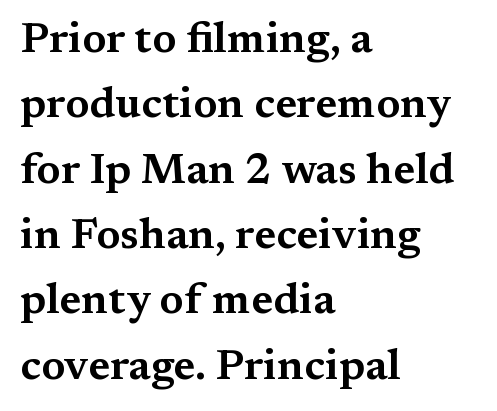
The image shows 43 px wide serif type, upright; set left-aligned, normal line spacing (1.52x), normal letter spacing, not underlined; medium stroke contrast and a medium x-height.
